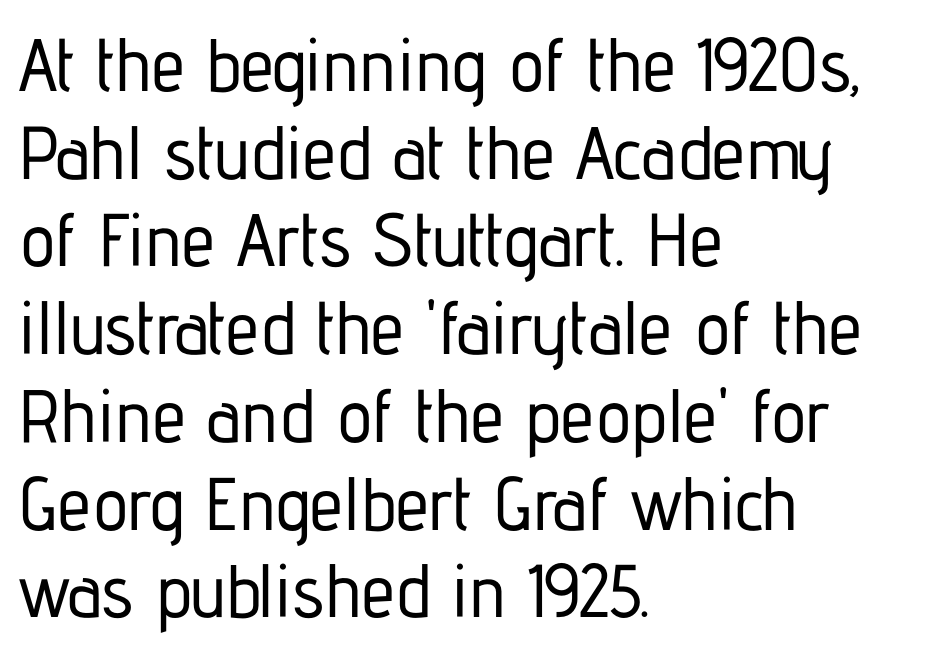
{"serif": "no", "italic": "no", "width": "condensed", "stroke_contrast": "low", "x_height": "medium", "monospaced": "no", "underline": "no", "align": "left", "line_spacing_ratio": 1.17, "letter_spacing": "normal", "letter_spacing_em": 0.0, "glyph_px": 75}
